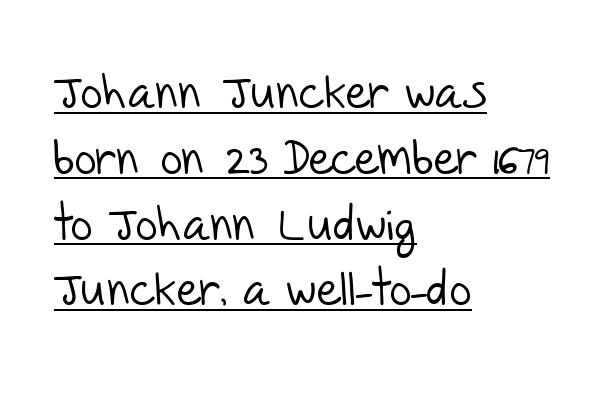
{"serif": "no", "bold": "no", "weight": "light", "width": "normal", "stroke_contrast": "low", "x_height": "large", "monospaced": "no", "underline": "yes", "align": "left", "line_spacing": "normal", "line_spacing_ratio": 1.37, "letter_spacing": "normal", "letter_spacing_em": 0.0, "glyph_px": 48}
